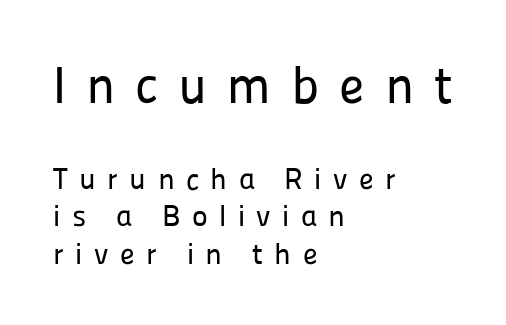
Q: Is the text italic (slanted)? A: No, it is upright.
Q: Is the typeface a serif or a sans-serif typeface? A: Sans-serif.
Q: Is the text underlined? A: No.
Q: How is the paragraph aligned? A: Left-aligned.
Q: Is the spacing between letters normal or unusually wide? A: Unusually wide.
Q: Is the spacing between lines tight, normal or loose? A: Normal.
Q: Which block of text is set in a larger size, the first (top) or the second (bottom)? A: The first (top) one.
Q: Width (condensed, normal, or wide)? A: Normal.
Q: Stroke contrast? A: Low.
Q: x-height? A: Medium.
Q: Monospaced? A: No.
